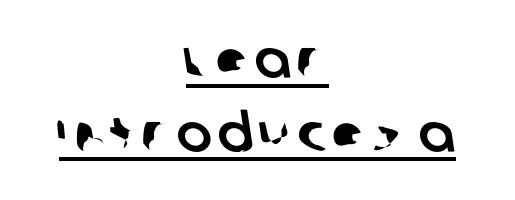
{"serif": "no", "width": "normal", "stroke_contrast": "low", "x_height": "large", "monospaced": "no", "underline": "yes", "align": "center", "line_spacing": "normal", "line_spacing_ratio": 1.39, "glyph_px": 53}
